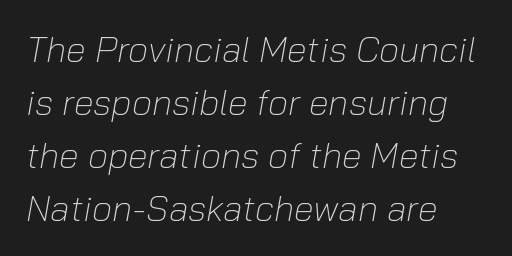
Quick note: italic. A bare baseline throughout the passage. Character widths vary here, with narrow letters taking less room than wide ones. Is the stroke heavy? The answer is a plain regular-or-lighter. These lines sit exactly where default settings would place them. The passage is arranged the way most books set body copy — flush left.
